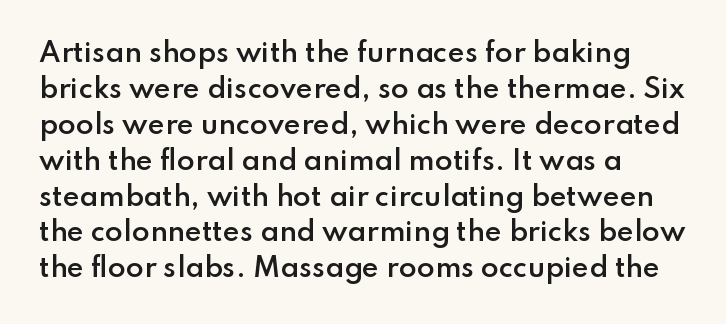
{"italic": "no", "bold": "semi", "underline": "no", "line_spacing": "normal", "line_spacing_ratio": 1.38, "letter_spacing": "normal", "letter_spacing_em": 0.0, "glyph_px": 26}
